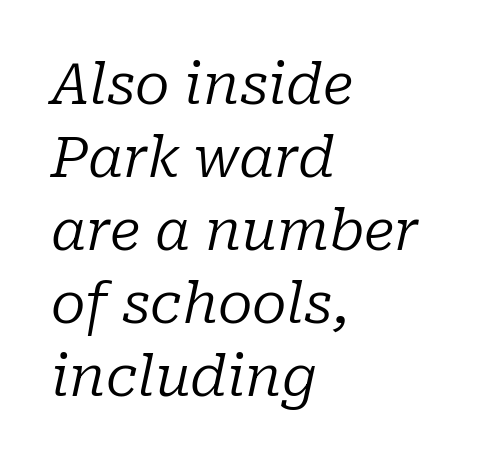
{"serif": "yes", "italic": "yes", "lean": "right", "slant_degrees": 10, "bold": "no", "weight": "regular", "width": "normal", "stroke_contrast": "low", "x_height": "medium", "monospaced": "no", "underline": "no", "align": "left", "line_spacing": "normal", "line_spacing_ratio": 1.28, "letter_spacing": "normal", "letter_spacing_em": 0.0, "glyph_px": 57}
